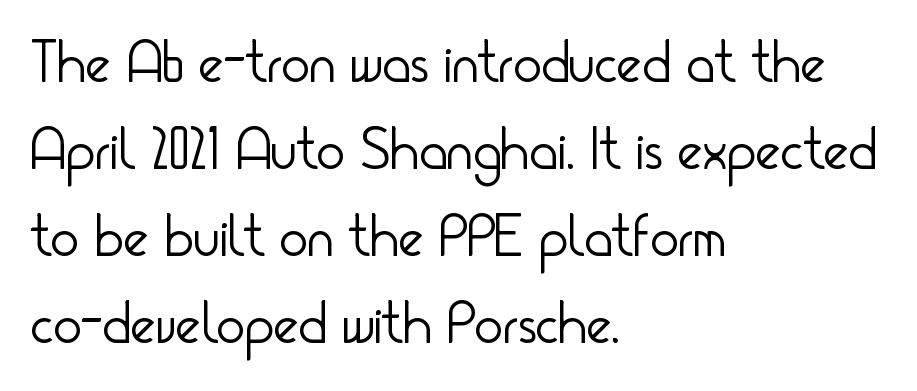
Q: Is the text bold? A: No.
Q: Is the text italic (slanted)? A: No, it is upright.
Q: Is the typeface a serif or a sans-serif typeface? A: Sans-serif.
Q: Is the text underlined? A: No.
Q: How is the paragraph aligned? A: Left-aligned.
Q: Is the spacing between letters normal or unusually wide? A: Normal.
Q: Is the spacing between lines tight, normal or loose? A: Normal.
Q: Width (condensed, normal, or wide)? A: Condensed.
Q: Stroke contrast? A: Low.
Q: x-height? A: Small.
Q: Monospaced? A: No.
